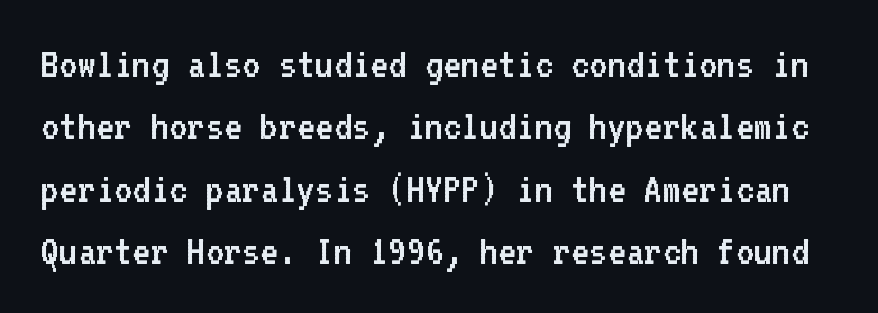
{"serif": "no", "italic": "no", "bold": "no", "weight": "regular", "width": "normal", "stroke_contrast": "low", "x_height": "medium", "monospaced": "yes", "underline": "no", "line_spacing": "normal", "line_spacing_ratio": 1.42, "letter_spacing": "normal", "letter_spacing_em": 0.0, "glyph_px": 44}
